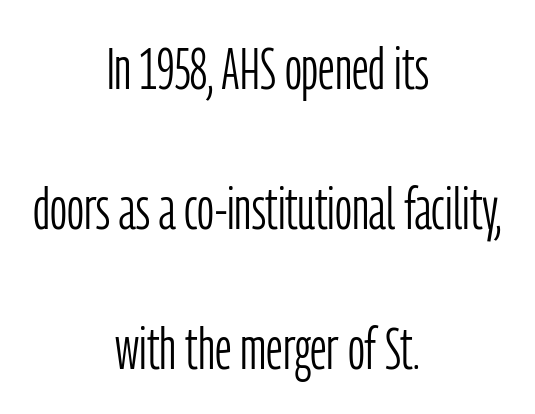
{"serif": "no", "italic": "no", "bold": "no", "weight": "light", "width": "condensed", "stroke_contrast": "low", "x_height": "medium", "monospaced": "no", "underline": "no", "align": "center", "line_spacing": "loose", "line_spacing_ratio": 2.37, "letter_spacing": "normal", "letter_spacing_em": 0.0, "glyph_px": 59}
